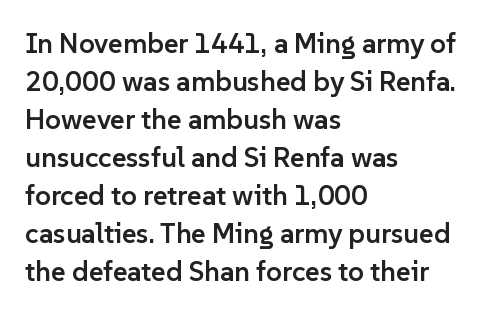
Q: Is the text bold? A: Semi-bold.
Q: Is the text italic (slanted)? A: No, it is upright.
Q: Is the typeface a serif or a sans-serif typeface? A: Sans-serif.
Q: Is the text underlined? A: No.
Q: How is the paragraph aligned? A: Left-aligned.
Q: Is the spacing between letters normal or unusually wide? A: Normal.
Q: Is the spacing between lines tight, normal or loose? A: Normal.
Q: Width (condensed, normal, or wide)? A: Normal.
Q: Stroke contrast? A: Low.
Q: x-height? A: Medium.
Q: Monospaced? A: No.
